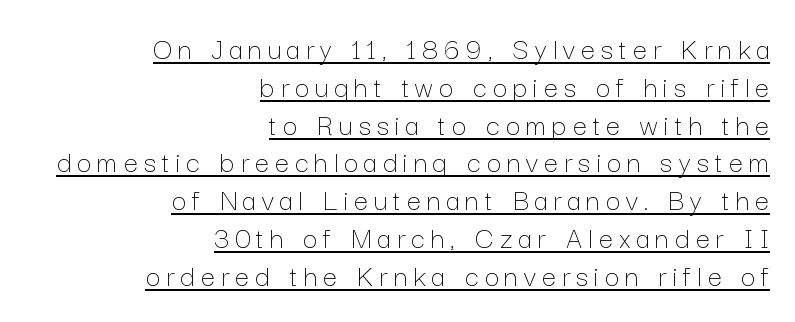
{"italic": "no", "bold": "no", "weight": "thin", "width": "normal", "stroke_contrast": "low", "x_height": "medium", "monospaced": "no", "underline": "yes", "align": "right", "line_spacing_ratio": 1.22, "letter_spacing": "wide", "letter_spacing_em": 0.2, "glyph_px": 31}
